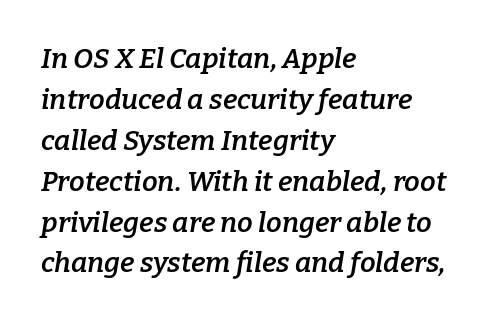
The image shows 28 px semibold serif type, italic (leaning right); set left-aligned, normal line spacing (1.46x), normal letter spacing, not underlined; low stroke contrast and a medium x-height.
